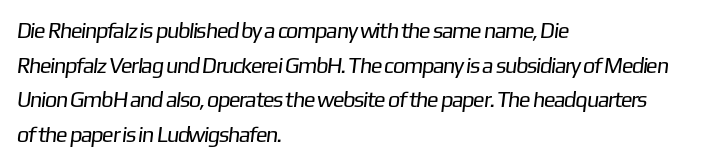
Stroke mass is kept to a normal reading level or below. Whoever set this chose a conventional vertical rhythm. A bare baseline throughout the passage. Short and long lines alike share a common starting point at left.
